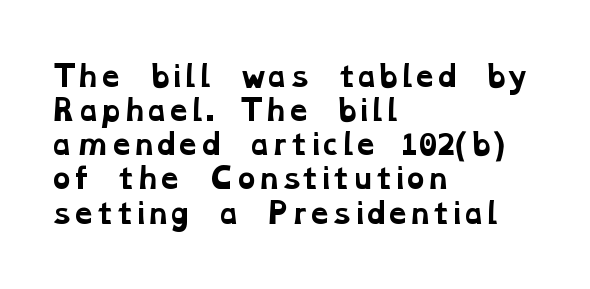
{"serif": "yes", "bold": "yes", "weight": "bold", "width": "wide", "stroke_contrast": "low", "x_height": "medium", "monospaced": "no", "underline": "no", "align": "left", "line_spacing_ratio": 1.22, "letter_spacing": "normal", "letter_spacing_em": 0.0, "glyph_px": 28}
